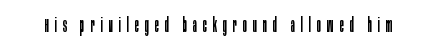
{"italic": "no", "bold": "no", "underline": "no", "letter_spacing": "wide", "letter_spacing_em": 0.29, "glyph_px": 20}
